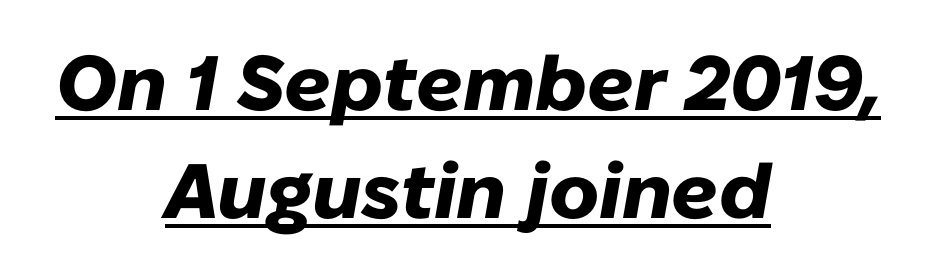
The image shows 77 px heavy type, italic (leaning right); set centered, normal line spacing (1.4x), normal letter spacing, underlined; low stroke contrast and a medium x-height.
